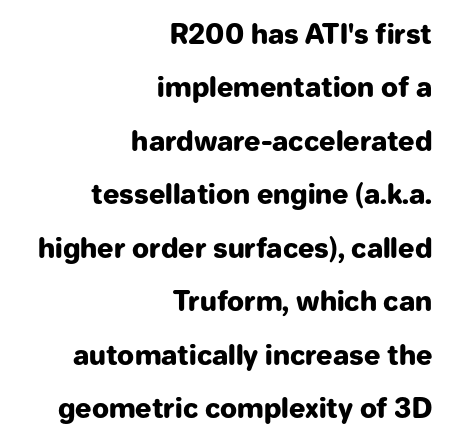
{"italic": "no", "bold": "yes", "underline": "no", "align": "right", "line_spacing": "loose", "line_spacing_ratio": 1.98, "letter_spacing": "normal", "letter_spacing_em": 0.0, "glyph_px": 27}
